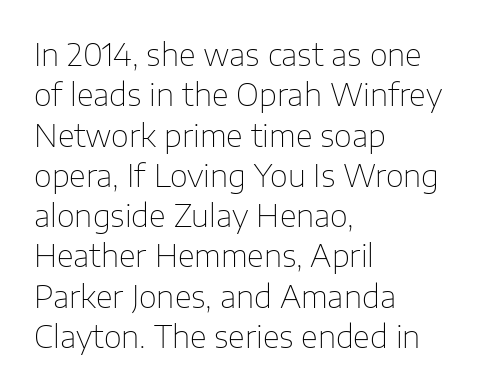
The image shows 31 px thin sans-serif type, upright; set left-aligned, normal line spacing (1.3x), normal letter spacing, not underlined; low stroke contrast and a medium x-height.
